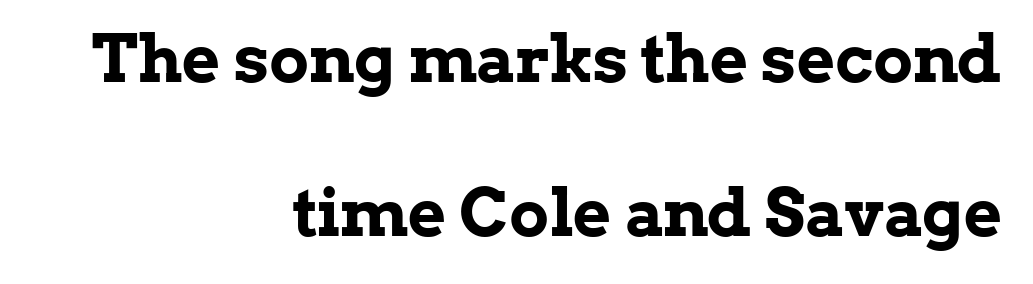
{"serif": "yes", "italic": "no", "bold": "yes", "weight": "bold", "width": "normal", "stroke_contrast": "low", "x_height": "medium", "monospaced": "no", "underline": "no", "align": "right", "line_spacing": "loose", "line_spacing_ratio": 2.34, "letter_spacing": "normal", "letter_spacing_em": 0.0, "glyph_px": 66}
